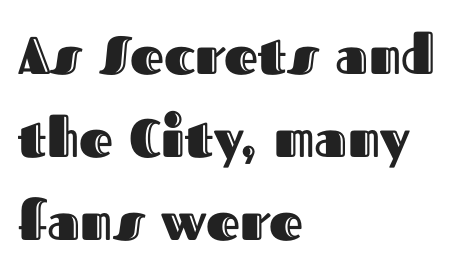
The image shows 53 px text type, upright; set left-aligned, normal line spacing (1.57x), normal letter spacing, not underlined; a medium x-height.
